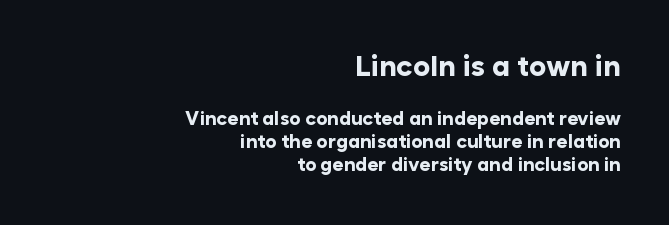
The image shows 29 px bold sans-serif type, upright; set right-aligned, line spacing 1.21x, normal letter spacing, not underlined; the first (top) block is 1.53x larger; low stroke contrast and a medium x-height.
